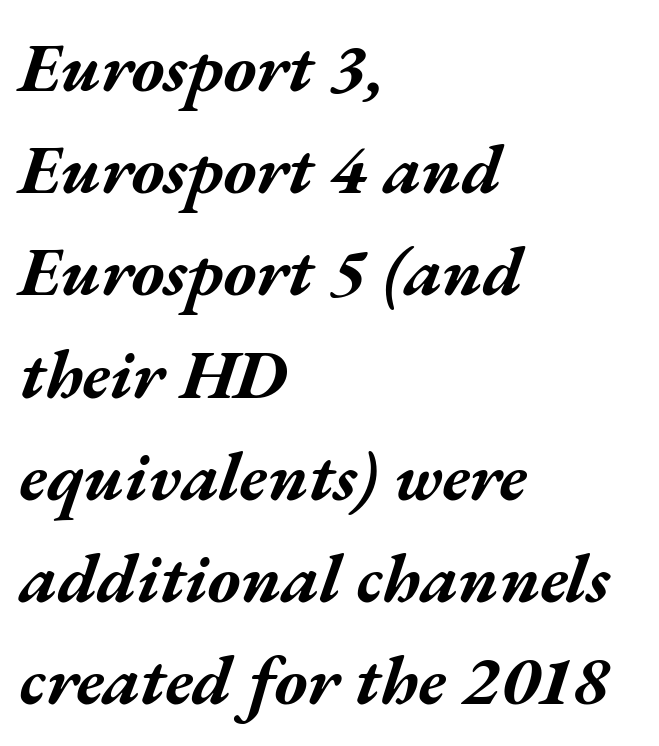
{"italic": "yes", "lean": "right", "slant_degrees": 17, "bold": "yes", "weight": "bold", "width": "wide", "stroke_contrast": "medium", "x_height": "medium", "monospaced": "no", "underline": "no", "align": "left", "line_spacing": "normal", "line_spacing_ratio": 1.46, "letter_spacing": "normal", "letter_spacing_em": 0.0, "glyph_px": 70}
